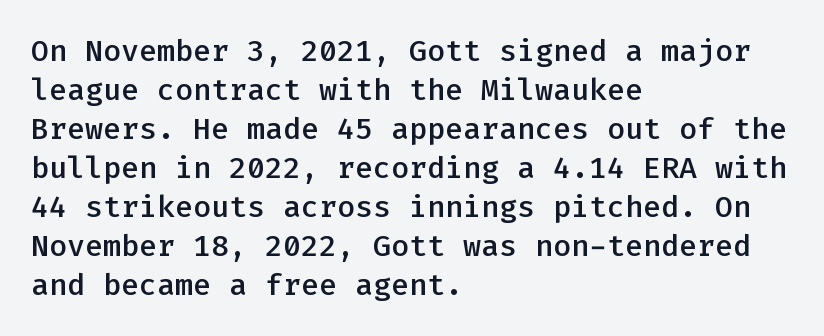
The image shows 30 px semibold sans-serif type, upright, monospaced; set left-aligned, normal line spacing (1.3x), normal letter spacing, not underlined; low stroke contrast and a medium x-height.
